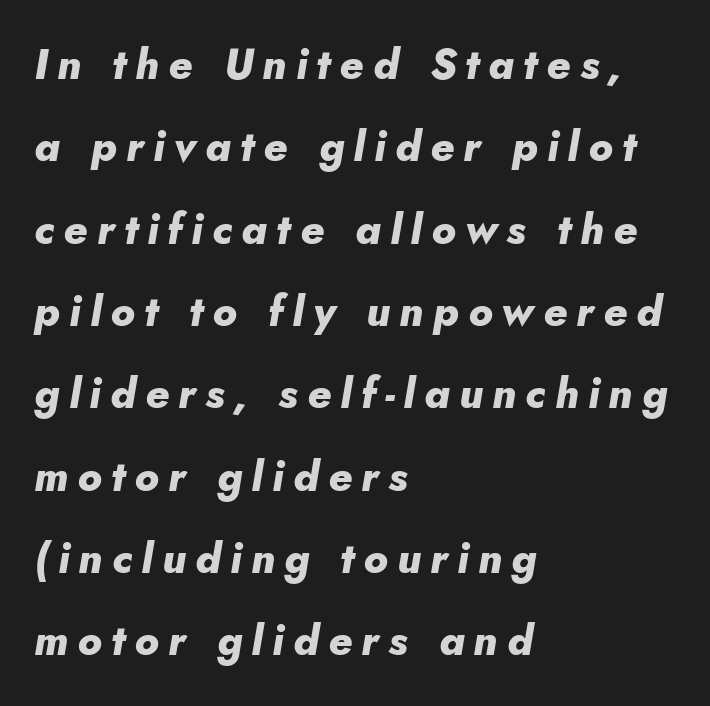
Q: Is the text bold? A: Yes.
Q: Is the text italic (slanted)? A: Yes, it leans right by about 5 degrees.
Q: Is the text underlined? A: No.
Q: How is the paragraph aligned? A: Left-aligned.
Q: Is the spacing between letters normal or unusually wide? A: Unusually wide.
Q: Is the spacing between lines tight, normal or loose? A: Loose.
Q: Width (condensed, normal, or wide)? A: Normal.
Q: Stroke contrast? A: Low.
Q: x-height? A: Small.
Q: Monospaced? A: No.
